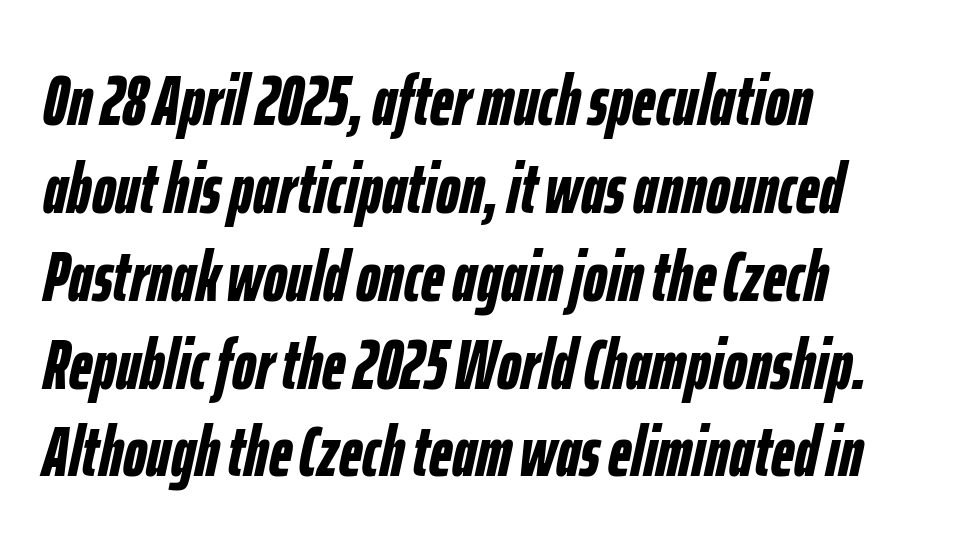
The image shows 72 px semibold, condensed type, italic (leaning right); set left-aligned, line spacing 1.22x, normal letter spacing, not underlined; low stroke contrast and a medium x-height.
